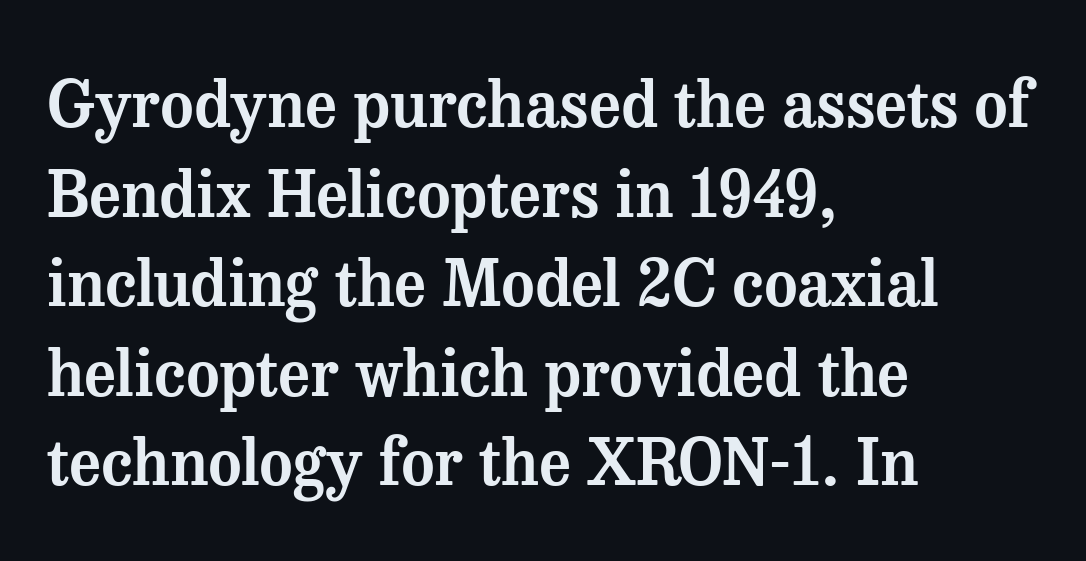
{"serif": "yes", "italic": "no", "width": "normal", "stroke_contrast": "medium", "x_height": "medium", "monospaced": "no", "underline": "no", "align": "left", "line_spacing": "normal", "line_spacing_ratio": 1.4, "letter_spacing": "normal", "letter_spacing_em": 0.0, "glyph_px": 64}
